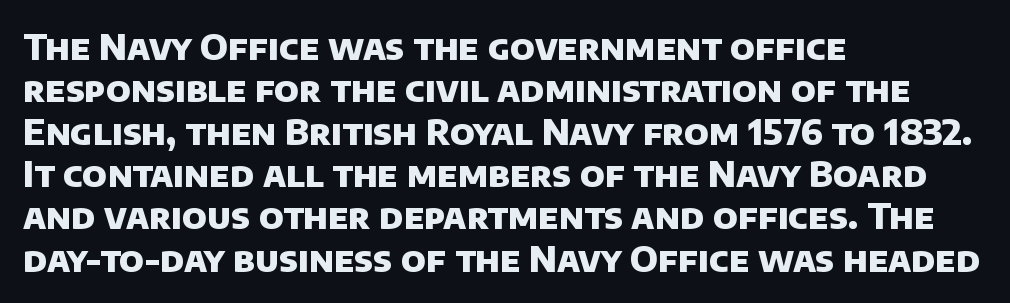
Q: Is the text bold? A: Yes.
Q: Is the typeface a serif or a sans-serif typeface? A: Sans-serif.
Q: Is the text underlined? A: No.
Q: How is the paragraph aligned? A: Left-aligned.
Q: Is the spacing between letters normal or unusually wide? A: Normal.
Q: Width (condensed, normal, or wide)? A: Normal.
Q: Stroke contrast? A: Low.
Q: x-height? A: Large.
Q: Monospaced? A: No.
